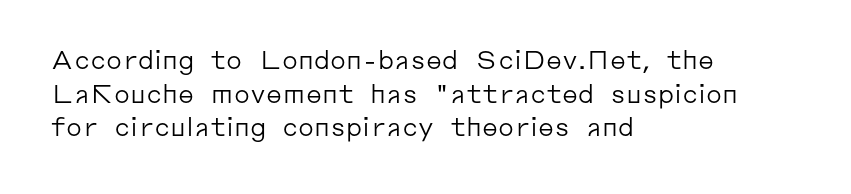
The image shows 25 px text type, upright; set left-aligned, normal line spacing (1.35x), normal letter spacing, not underlined.
